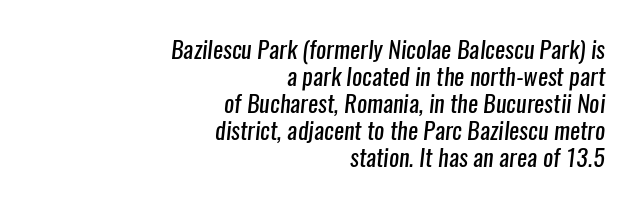
Q: Is the text bold? A: No.
Q: Is the text underlined? A: No.
Q: How is the paragraph aligned? A: Right-aligned.
Q: Is the spacing between letters normal or unusually wide? A: Normal.
Q: Is the spacing between lines tight, normal or loose? A: Tight.
